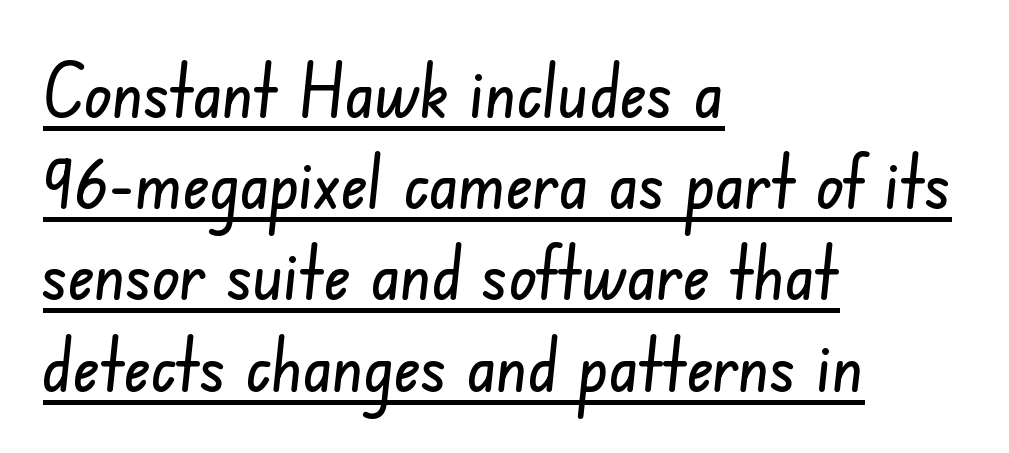
Q: Is the typeface a serif or a sans-serif typeface? A: Sans-serif.
Q: Is the text underlined? A: Yes.
Q: How is the paragraph aligned? A: Left-aligned.
Q: Is the spacing between letters normal or unusually wide? A: Normal.
Q: Is the spacing between lines tight, normal or loose? A: Normal.
Q: Width (condensed, normal, or wide)? A: Condensed.
Q: Stroke contrast? A: Low.
Q: x-height? A: Small.
Q: Monospaced? A: No.
